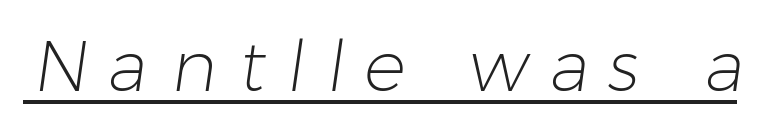
The image shows 70 px light sans-serif type; set unusually wide letter spacing (+0.31 em), underlined; low stroke contrast and a medium x-height.
